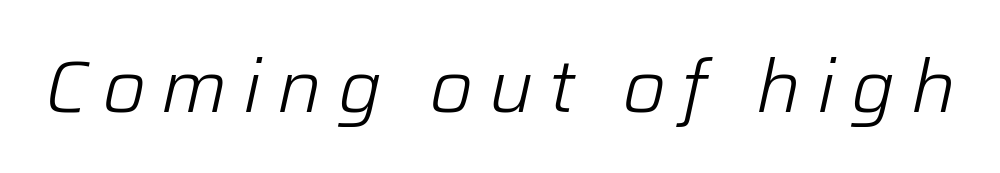
Compared with a typical body face, this is equally light or lighter still. Caption: expanded tracking, letters set apart. Rendered with sloped, italic letterforms. Looks like regular typesetting: each glyph gets only the width it needs. Descenders are the only things crossing below the line.
